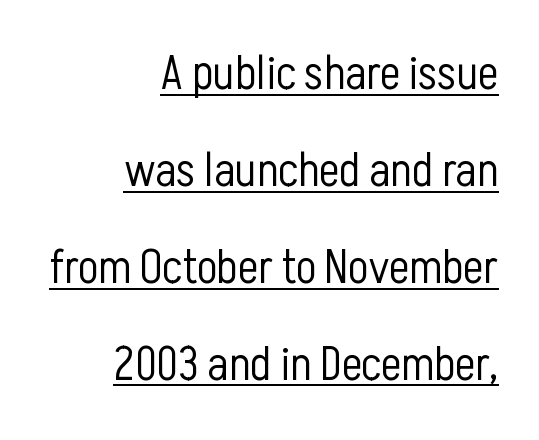
{"serif": "no", "italic": "no", "bold": "no", "weight": "light", "width": "condensed", "stroke_contrast": "low", "x_height": "medium", "monospaced": "no", "underline": "yes", "align": "right", "line_spacing": "loose", "line_spacing_ratio": 2.02, "letter_spacing": "normal", "letter_spacing_em": 0.0, "glyph_px": 48}
